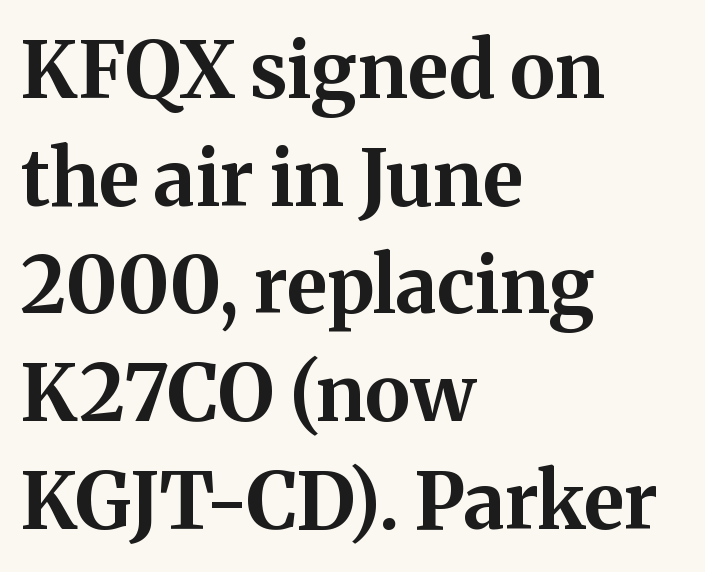
The image shows 78 px bold serif type, upright; set left-aligned, normal line spacing (1.38x), normal letter spacing, not underlined; medium stroke contrast and a medium x-height.
